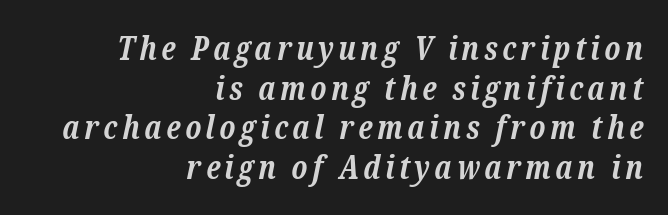
The image shows 32 px bold serif type, italic (leaning right); set right-aligned, line spacing 1.24x, not underlined; low stroke contrast and a medium x-height.
